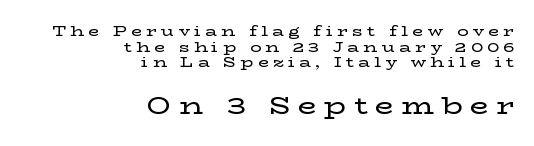
Ascenders rise straight up at ninety degrees. Typeset ragged left — the right edge is the straight one. The space beneath each line is pristine and unruled. Interline gaps are noticeably narrow in this sample.
